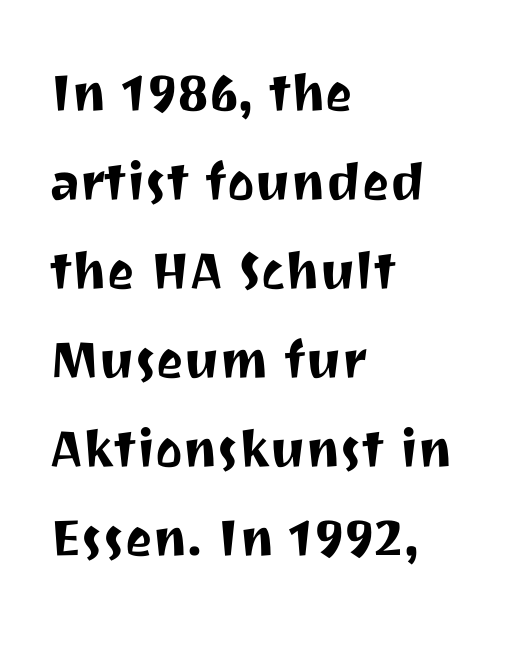
{"serif": "no", "italic": "no", "width": "normal", "stroke_contrast": "medium", "x_height": "medium", "monospaced": "no", "underline": "no", "align": "left", "line_spacing": "normal", "line_spacing_ratio": 1.37, "letter_spacing": "normal", "letter_spacing_em": 0.0, "glyph_px": 65}
